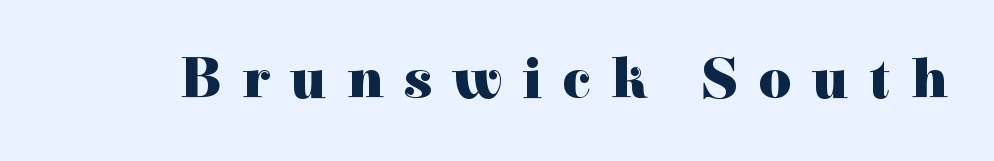
The letters carry serifs — small finishing strokes at the ends of their stems. Does the weight exceed regular? Yes, all the way to bold. Spacing between characters has been opened up far beyond the box default. The area under the type is left untouched. Think of a printed novel: that variable character pitch is what you see here. Ascenders rise straight up at ninety degrees.
